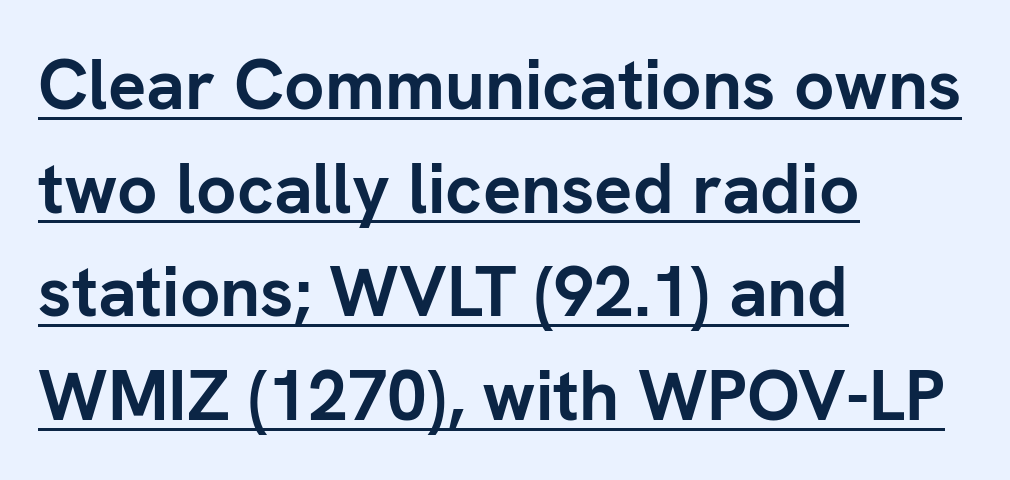
A baseline rule has been typeset under these characters. The typesetter chose a ragged-right arrangement here. The tracking reads as untouched default to a designer's eye. The typeface chosen for these lines omits serifs. This sample uses an upright cut, with every glyph sitting square on the baseline. Compared with an ordinary text face, these strokes are far heavier — a full bold.
